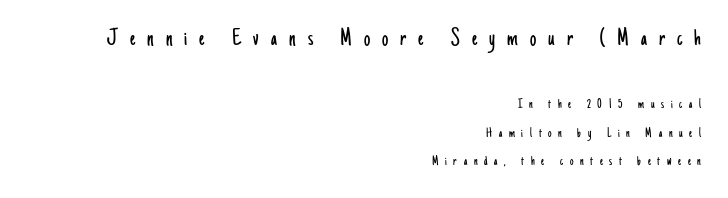
Q: Is the text bold? A: No.
Q: Is the text italic (slanted)? A: No, it is upright.
Q: Is the text underlined? A: No.
Q: How is the paragraph aligned? A: Right-aligned.
Q: Is the spacing between letters normal or unusually wide? A: Unusually wide.
Q: Is the spacing between lines tight, normal or loose? A: Loose.
Q: Which block of text is set in a larger size, the first (top) or the second (bottom)? A: The first (top) one.
